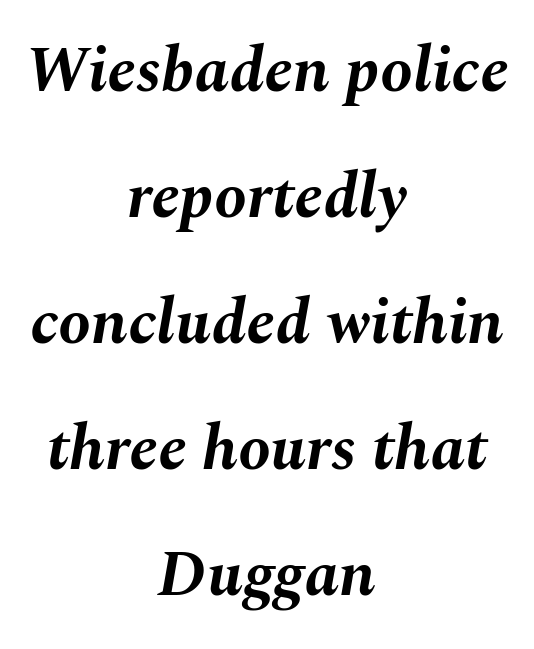
Q: Is the text bold? A: Yes.
Q: Is the text italic (slanted)? A: Yes, it leans right by about 10 degrees.
Q: Is the text underlined? A: No.
Q: How is the paragraph aligned? A: Centered.
Q: Is the spacing between letters normal or unusually wide? A: Normal.
Q: Is the spacing between lines tight, normal or loose? A: Loose.
Q: Width (condensed, normal, or wide)? A: Normal.
Q: Stroke contrast? A: Medium.
Q: x-height? A: Medium.
Q: Monospaced? A: No.
